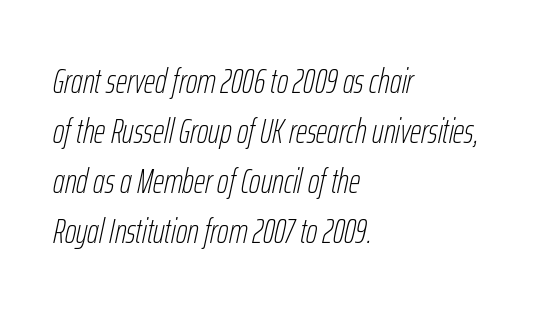
The image shows 35 px thin, condensed type, italic (leaning right); set left-aligned, normal line spacing (1.43x), normal letter spacing, not underlined; low stroke contrast and a medium x-height.
